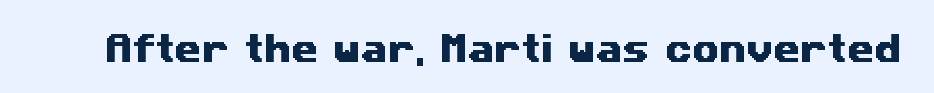
The image shows 31 px wide sans-serif type; set normal letter spacing, not underlined; medium stroke contrast and a medium x-height.
